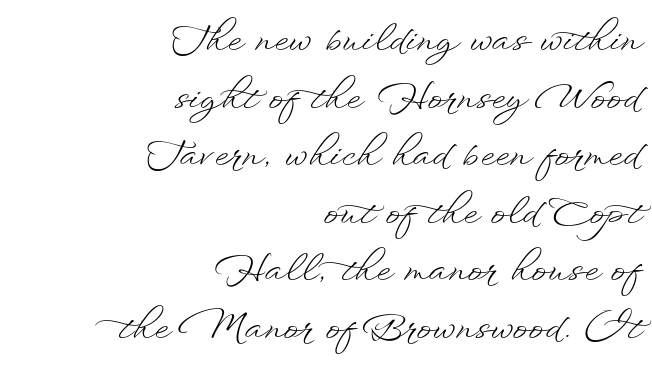
{"bold": "no", "weight": "light", "width": "wide", "stroke_contrast": "low", "x_height": "small", "monospaced": "no", "underline": "no", "align": "right", "line_spacing": "normal", "line_spacing_ratio": 1.6, "letter_spacing": "normal", "letter_spacing_em": 0.0, "glyph_px": 36}
